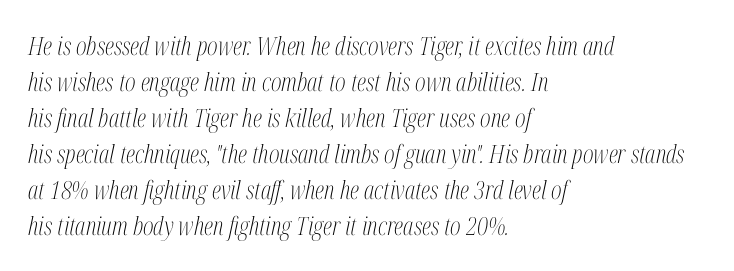
Q: Is the text bold? A: No.
Q: Is the text italic (slanted)? A: Yes, it leans right by about 12 degrees.
Q: Is the text underlined? A: No.
Q: How is the paragraph aligned? A: Left-aligned.
Q: Is the spacing between letters normal or unusually wide? A: Normal.
Q: Is the spacing between lines tight, normal or loose? A: Normal.
